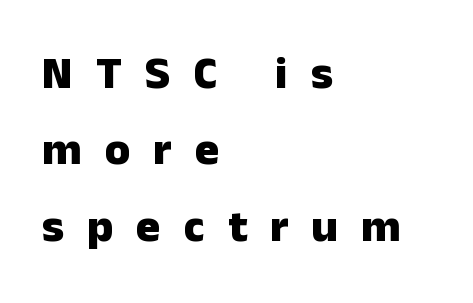
The image shows 46 px heavy sans-serif type, upright; set left-aligned, normal line spacing (1.66x), unusually wide letter spacing (+0.5 em), not underlined; low stroke contrast and a medium x-height.
